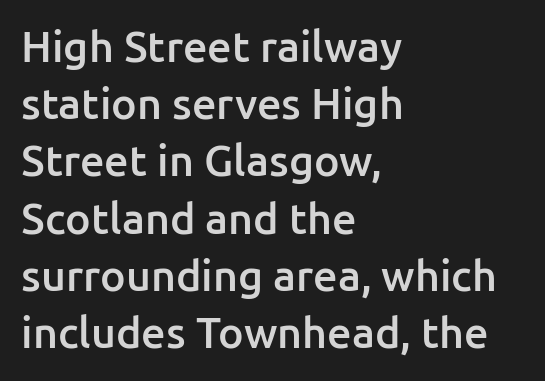
{"serif": "no", "italic": "no", "bold": "semi", "weight": "semibold", "width": "normal", "stroke_contrast": "low", "x_height": "medium", "monospaced": "no", "underline": "no", "align": "left", "line_spacing": "normal", "line_spacing_ratio": 1.33, "letter_spacing": "normal", "letter_spacing_em": 0.0, "glyph_px": 43}
